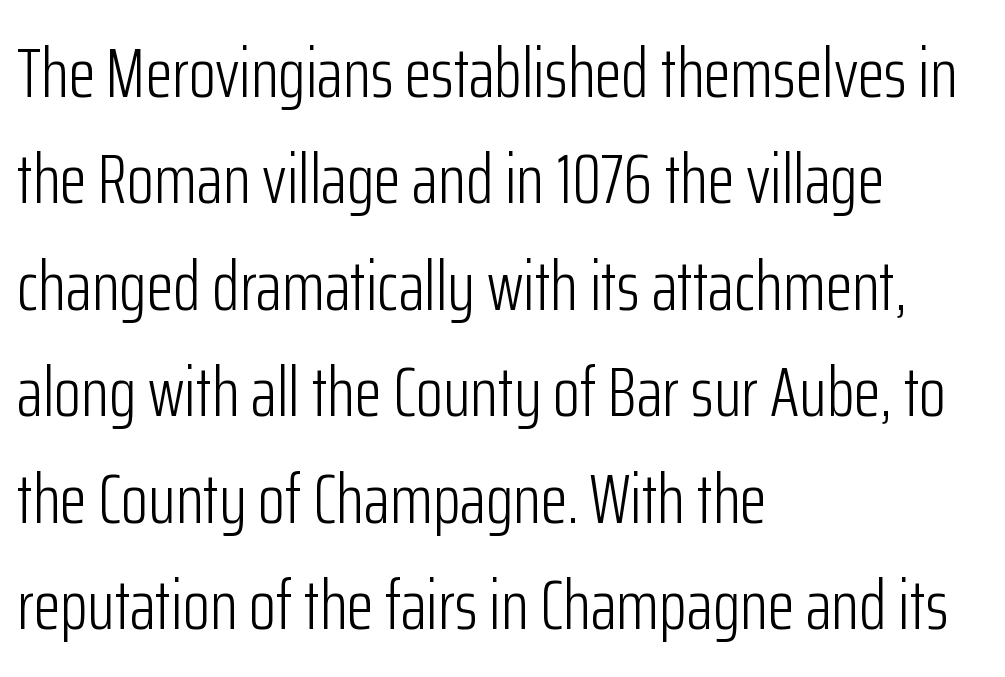
Q: Is the text bold? A: No.
Q: Is the text italic (slanted)? A: No, it is upright.
Q: Is the typeface a serif or a sans-serif typeface? A: Sans-serif.
Q: Is the text underlined? A: No.
Q: How is the paragraph aligned? A: Left-aligned.
Q: Is the spacing between letters normal or unusually wide? A: Normal.
Q: Is the spacing between lines tight, normal or loose? A: Normal.
Q: Width (condensed, normal, or wide)? A: Condensed.
Q: Stroke contrast? A: Low.
Q: x-height? A: Medium.
Q: Monospaced? A: No.
